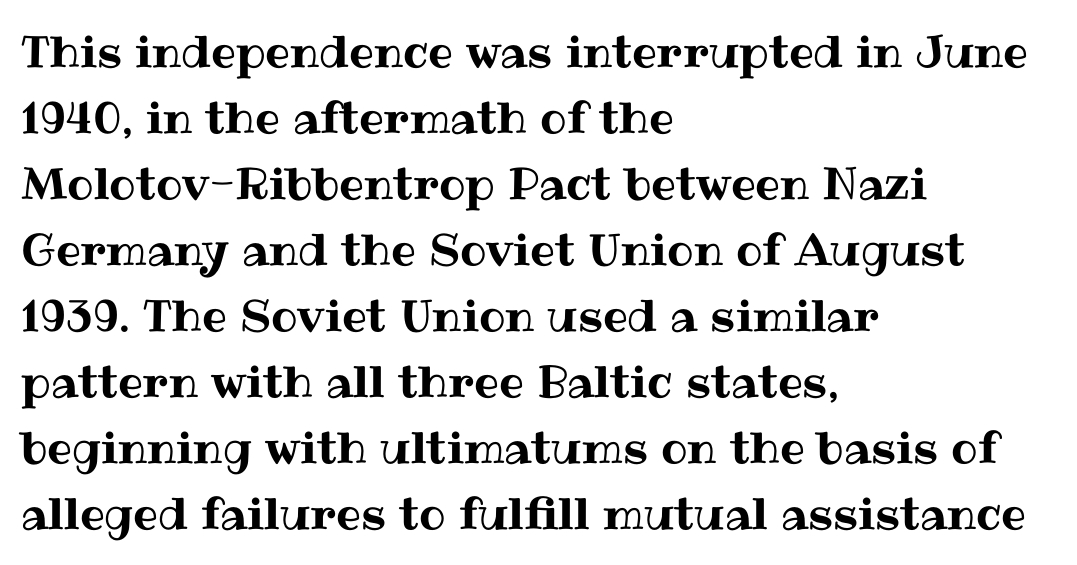
{"italic": "no", "width": "normal", "stroke_contrast": "medium", "x_height": "medium", "monospaced": "no", "underline": "no", "align": "left", "line_spacing": "normal", "line_spacing_ratio": 1.5, "letter_spacing": "normal", "letter_spacing_em": 0.0, "glyph_px": 44}
